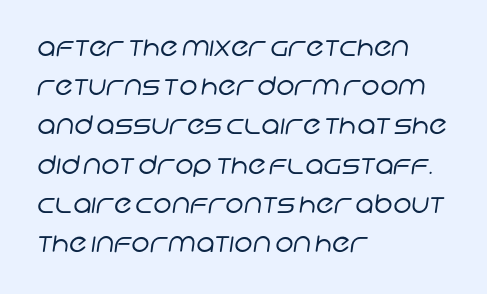
The glyphs are unaccompanied by any horizontal stroke below them. The passage shown is not bold in any degree. Notice how descenders clear the ascenders below comfortably — that's standard leading. Honestly, the letter spacing is just normal — you wouldn't notice it. Caption: multi-line text, flush left, ragged right.
